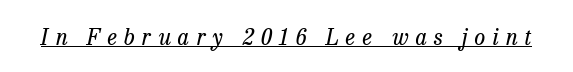
Q: Is the text bold? A: No.
Q: Is the text italic (slanted)? A: Yes, it leans right by about 13 degrees.
Q: Is the text underlined? A: Yes.
Q: Is the spacing between letters normal or unusually wide? A: Unusually wide.
